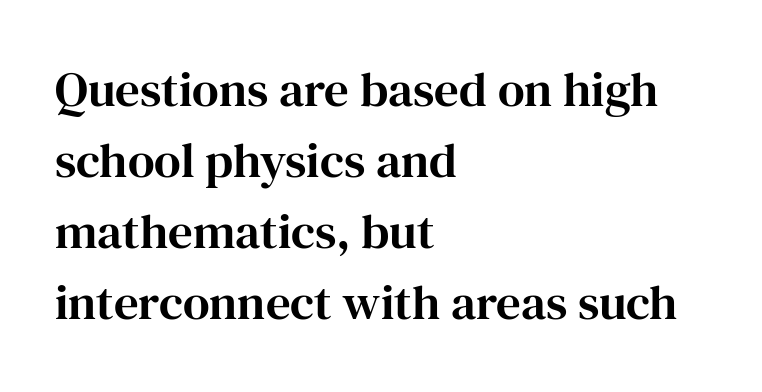
{"serif": "yes", "italic": "no", "width": "normal", "stroke_contrast": "high", "x_height": "medium", "monospaced": "no", "underline": "no", "align": "left", "line_spacing": "normal", "line_spacing_ratio": 1.45, "letter_spacing": "normal", "letter_spacing_em": 0.0, "glyph_px": 49}
